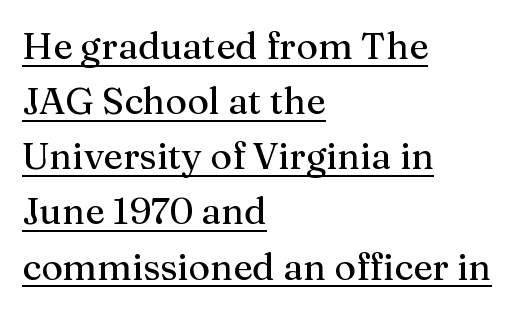
Q: Is the text italic (slanted)? A: No, it is upright.
Q: Is the typeface a serif or a sans-serif typeface? A: Serif.
Q: Is the text underlined? A: Yes.
Q: How is the paragraph aligned? A: Left-aligned.
Q: Is the spacing between letters normal or unusually wide? A: Normal.
Q: Is the spacing between lines tight, normal or loose? A: Normal.
Q: Width (condensed, normal, or wide)? A: Normal.
Q: Stroke contrast? A: Medium.
Q: x-height? A: Medium.
Q: Monospaced? A: No.
